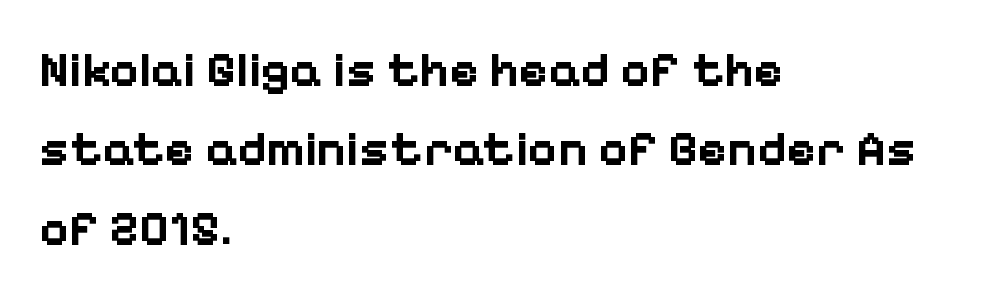
Q: Is the text bold? A: Yes.
Q: Is the text italic (slanted)? A: No, it is upright.
Q: Is the typeface a serif or a sans-serif typeface? A: Sans-serif.
Q: Is the text underlined? A: No.
Q: How is the paragraph aligned? A: Left-aligned.
Q: Is the spacing between letters normal or unusually wide? A: Normal.
Q: Is the spacing between lines tight, normal or loose? A: Normal.
Q: Width (condensed, normal, or wide)? A: Normal.
Q: Stroke contrast? A: Low.
Q: x-height? A: Medium.
Q: Monospaced? A: No.
